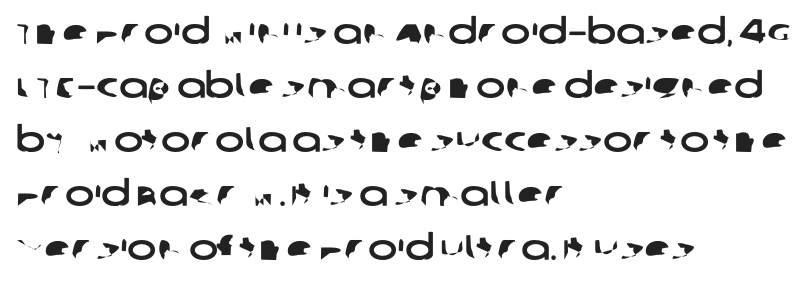
Q: Is the typeface a serif or a sans-serif typeface? A: Sans-serif.
Q: Is the text underlined? A: No.
Q: How is the paragraph aligned? A: Left-aligned.
Q: Is the spacing between letters normal or unusually wide? A: Normal.
Q: Is the spacing between lines tight, normal or loose? A: Normal.
Q: Width (condensed, normal, or wide)? A: Wide.
Q: Stroke contrast? A: Low.
Q: x-height? A: Large.
Q: Monospaced? A: No.
